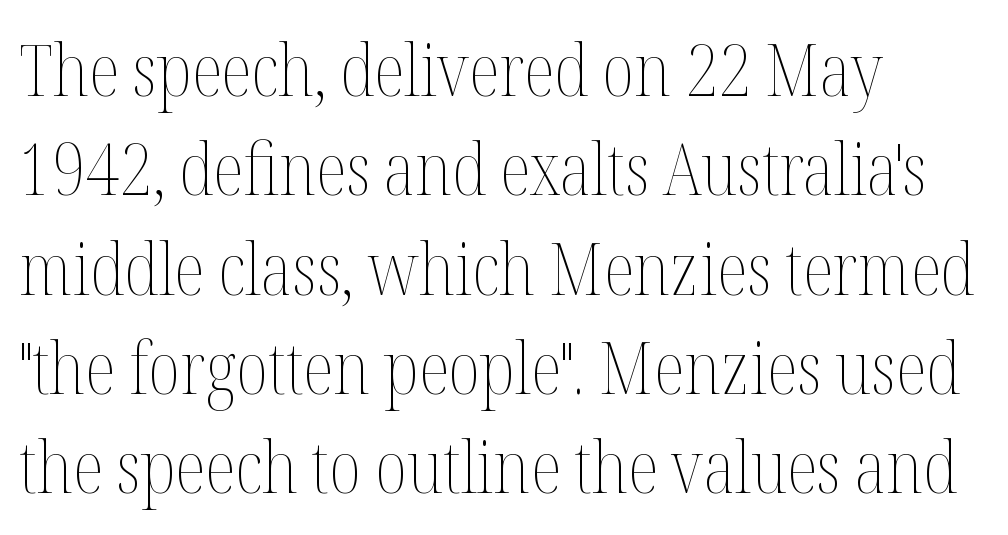
The image shows 72 px thin, condensed type, upright; set left-aligned, normal line spacing (1.38x), normal letter spacing, not underlined; medium stroke contrast and a medium x-height.
